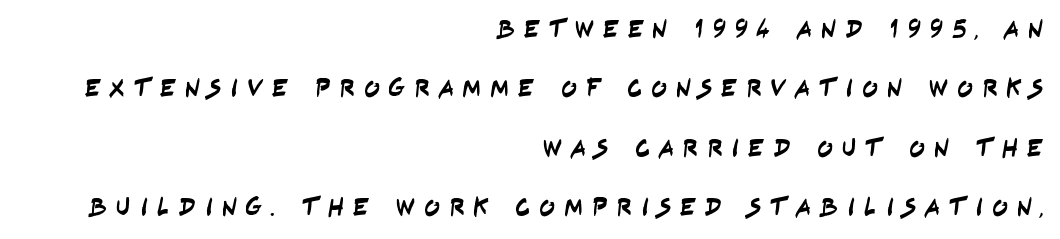
{"underline": "no", "align": "right", "line_spacing": "loose", "line_spacing_ratio": 2.28, "letter_spacing": "wide", "letter_spacing_em": 0.34, "glyph_px": 26}
